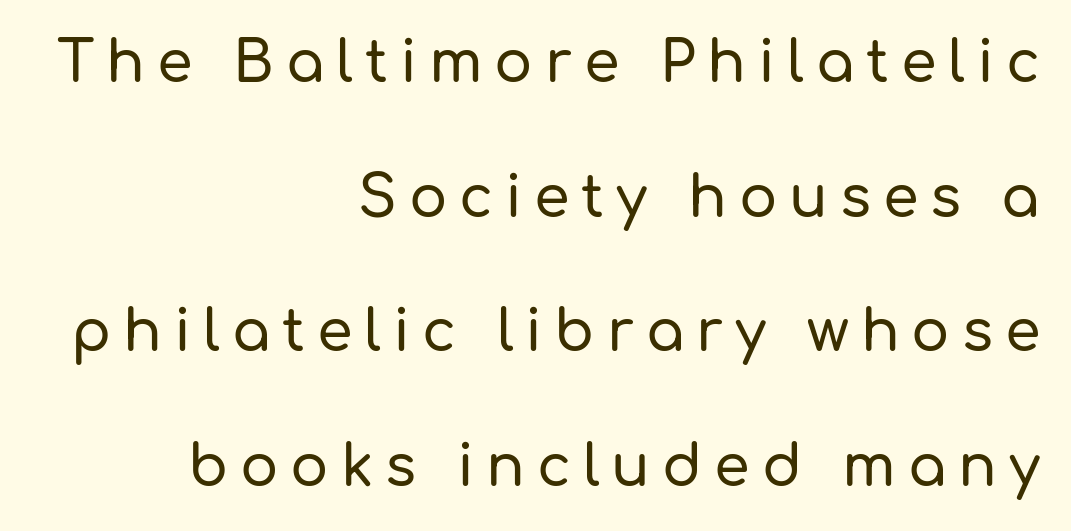
{"serif": "no", "italic": "no", "width": "normal", "stroke_contrast": "low", "x_height": "medium", "monospaced": "no", "underline": "no", "align": "right", "line_spacing": "loose", "line_spacing_ratio": 2.36, "letter_spacing": "wide", "letter_spacing_em": 0.21, "glyph_px": 57}
